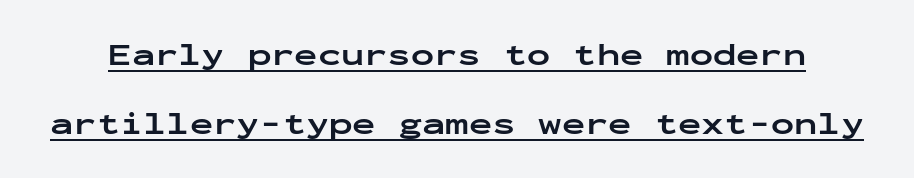
{"serif": "no", "italic": "no", "bold": "yes", "weight": "bold", "width": "wide", "stroke_contrast": "low", "x_height": "medium", "monospaced": "yes", "underline": "yes", "line_spacing": "loose", "line_spacing_ratio": 2.22, "letter_spacing": "normal", "letter_spacing_em": 0.0, "glyph_px": 31}
